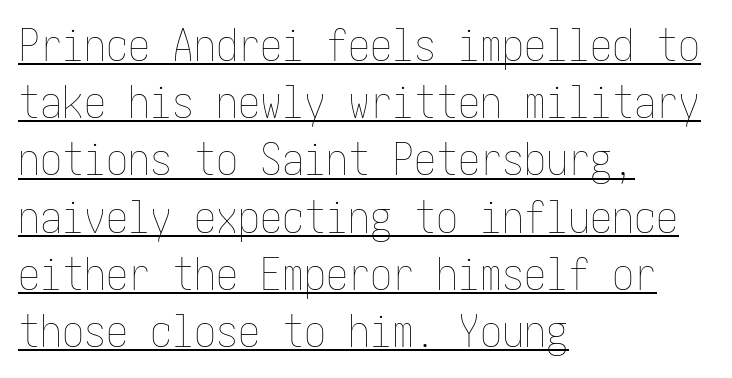
{"italic": "no", "bold": "no", "weight": "thin", "width": "condensed", "stroke_contrast": "low", "x_height": "medium", "underline": "yes", "align": "left", "line_spacing": "normal", "line_spacing_ratio": 1.3, "letter_spacing": "normal", "letter_spacing_em": 0.0, "glyph_px": 44}
